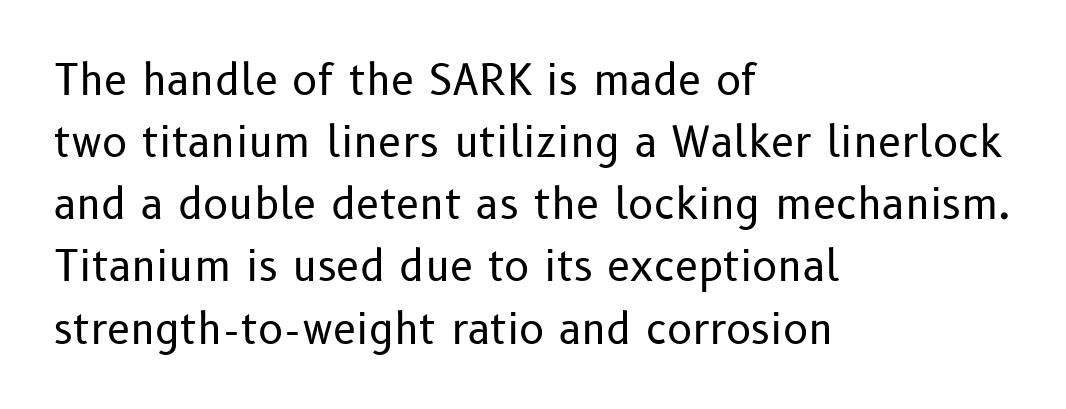
{"serif": "no", "italic": "no", "bold": "no", "weight": "regular", "width": "normal", "stroke_contrast": "low", "x_height": "medium", "monospaced": "no", "underline": "no", "align": "left", "line_spacing": "normal", "line_spacing_ratio": 1.48, "letter_spacing": "normal", "letter_spacing_em": 0.0, "glyph_px": 42}
